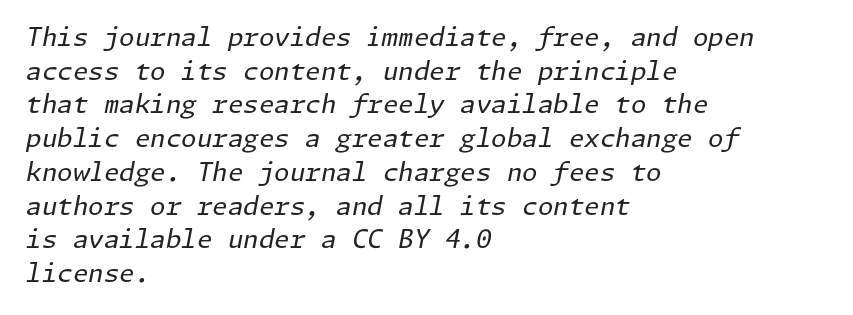
The gaps between neighbouring characters are ordinary and unremarkable. Compared with a typical body face, this is equally light or lighter still. This sample keeps an unexceptional amount of space between lines. Horizontal alignment here is leftward, the default for most running prose. The letters are slanted; this is an italic face.
